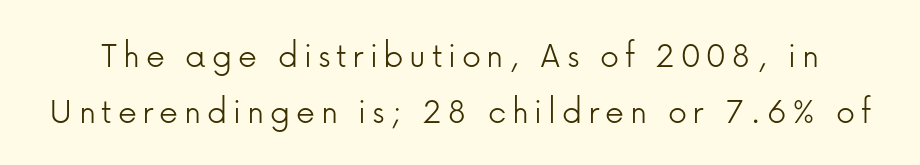
The image shows 38 px light sans-serif type, upright; set normal line spacing (1.47x), not underlined; low stroke contrast and a medium x-height.
